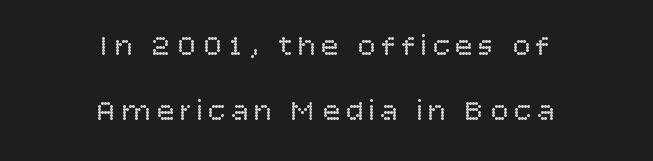
The image shows 29 px regular-weight sans-serif type, upright; set centered, loose line spacing (2.24x), not underlined; low stroke contrast and a large x-height.
